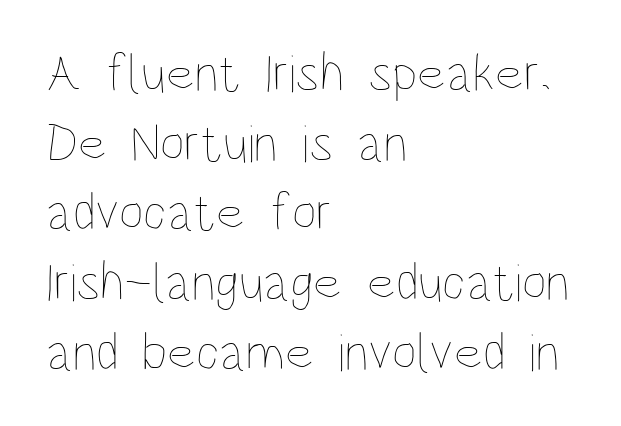
The image shows 54 px thin, condensed type, upright; set left-aligned, normal line spacing (1.29x), normal letter spacing, not underlined; low stroke contrast and a large x-height.
